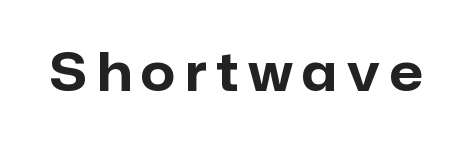
{"serif": "no", "italic": "no", "bold": "yes", "weight": "bold", "width": "normal", "stroke_contrast": "low", "x_height": "medium", "monospaced": "no", "underline": "no", "glyph_px": 53}
